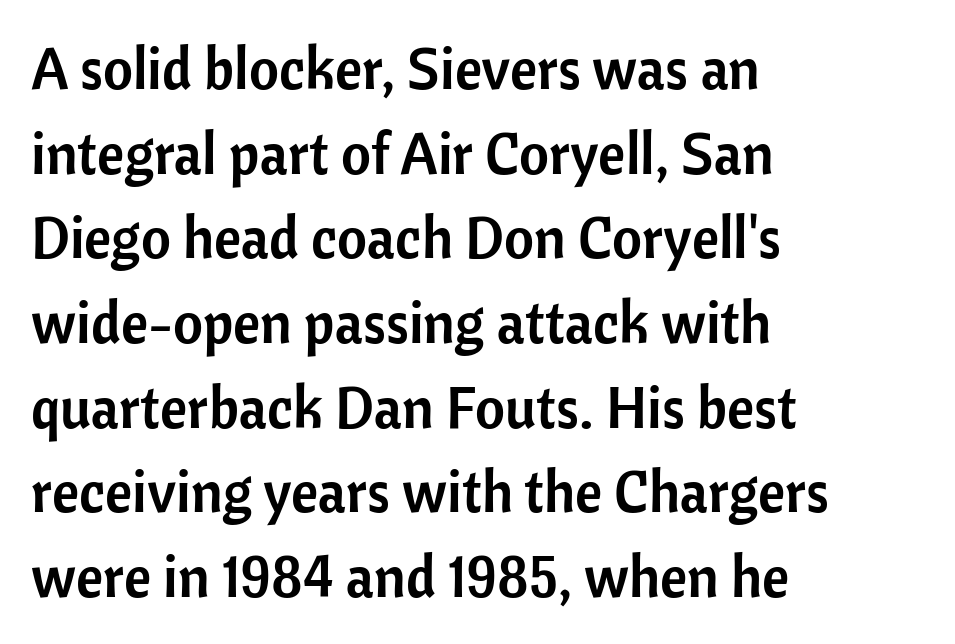
{"serif": "no", "italic": "no", "width": "normal", "stroke_contrast": "low", "x_height": "medium", "monospaced": "no", "underline": "no", "align": "left", "line_spacing": "normal", "line_spacing_ratio": 1.46, "letter_spacing": "normal", "letter_spacing_em": 0.0, "glyph_px": 58}
